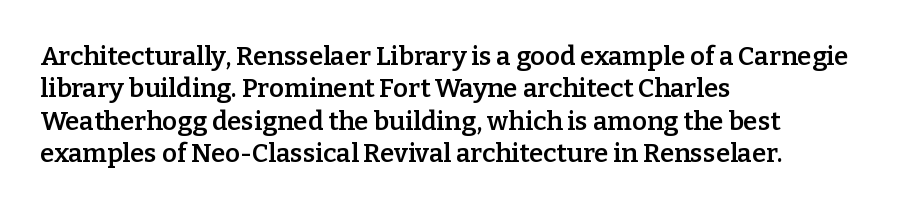
The image shows 26 px text type, upright; set left-aligned, normal line spacing (1.25x), normal letter spacing, not underlined.
